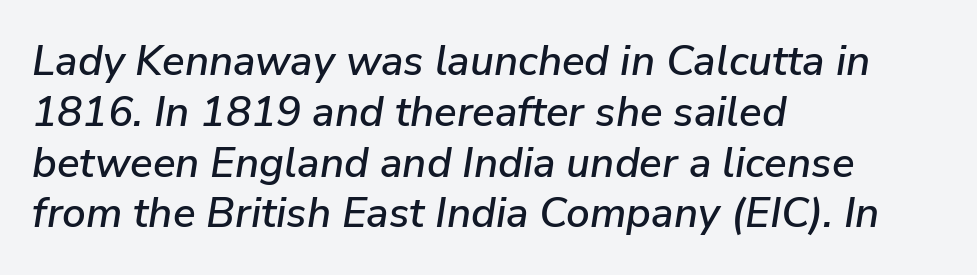
{"italic": "yes", "lean": "right", "slant_degrees": 9, "width": "normal", "stroke_contrast": "low", "x_height": "medium", "monospaced": "no", "underline": "no", "align": "left", "line_spacing_ratio": 1.21, "letter_spacing": "normal", "letter_spacing_em": 0.0, "glyph_px": 42}
